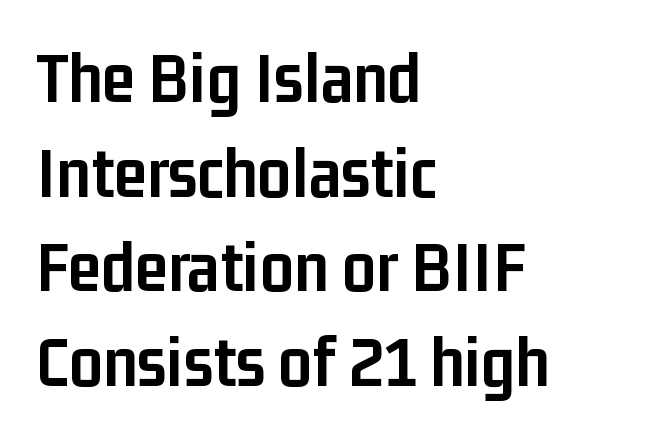
Q: Is the text bold? A: Yes.
Q: Is the text italic (slanted)? A: No, it is upright.
Q: Is the typeface a serif or a sans-serif typeface? A: Sans-serif.
Q: Is the text underlined? A: No.
Q: How is the paragraph aligned? A: Left-aligned.
Q: Is the spacing between letters normal or unusually wide? A: Normal.
Q: Is the spacing between lines tight, normal or loose? A: Normal.
Q: Width (condensed, normal, or wide)? A: Condensed.
Q: Stroke contrast? A: Low.
Q: x-height? A: Medium.
Q: Monospaced? A: No.
